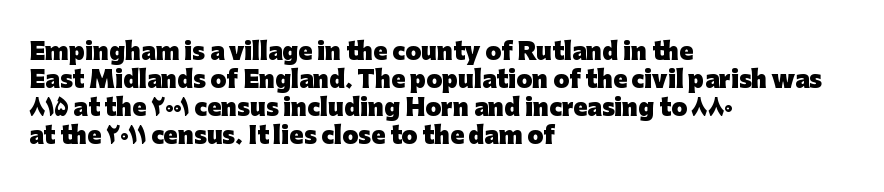
{"italic": "no", "bold": "yes", "underline": "no", "align": "left", "line_spacing_ratio": 1.22, "letter_spacing": "normal", "letter_spacing_em": 0.0, "glyph_px": 23}
